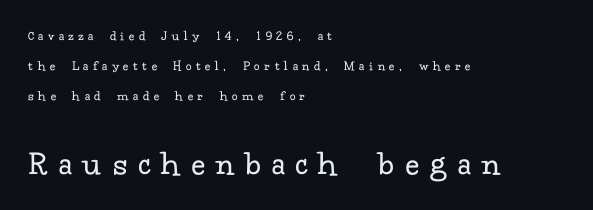
Q: Is the text bold? A: No.
Q: Is the text italic (slanted)? A: No, it is upright.
Q: Is the typeface a serif or a sans-serif typeface? A: Serif.
Q: Is the text underlined? A: No.
Q: How is the paragraph aligned? A: Left-aligned.
Q: Is the spacing between letters normal or unusually wide? A: Unusually wide.
Q: Is the spacing between lines tight, normal or loose? A: Loose.
Q: Which block of text is set in a larger size, the first (top) or the second (bottom)? A: The second (bottom) one.
Q: Width (condensed, normal, or wide)? A: Normal.
Q: Stroke contrast? A: Low.
Q: x-height? A: Small.
Q: Monospaced? A: No.
